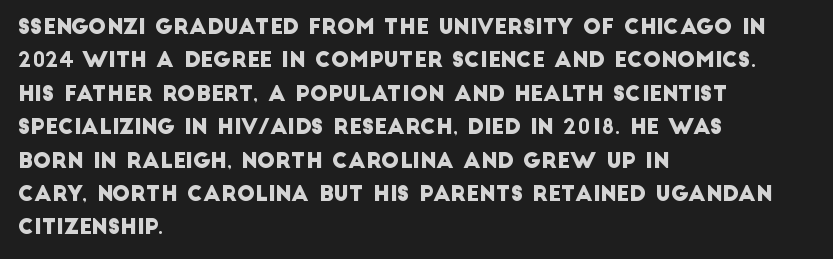
Here the glyphs are tracked normally, forming tight word shapes. Unmarked baselines from the first word to the last. Visually the block forms a straight wall on the left and a jagged coastline on the right. The space between consecutive lines is moderate.
